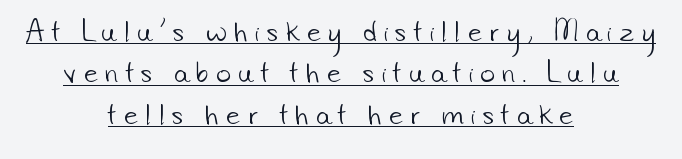
{"bold": "no", "underline": "yes", "align": "center", "line_spacing": "normal", "line_spacing_ratio": 1.66, "letter_spacing": "wide", "letter_spacing_em": 0.3, "glyph_px": 25}
